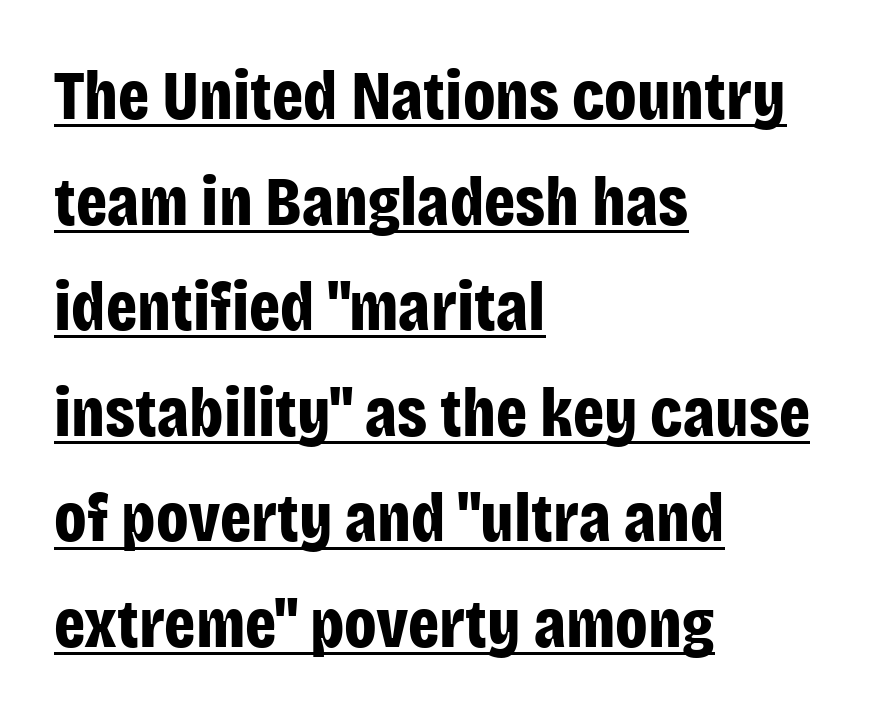
Q: Is the text bold? A: Yes.
Q: Is the text italic (slanted)? A: No, it is upright.
Q: Is the typeface a serif or a sans-serif typeface? A: Sans-serif.
Q: Is the text underlined? A: Yes.
Q: How is the paragraph aligned? A: Left-aligned.
Q: Is the spacing between letters normal or unusually wide? A: Normal.
Q: Is the spacing between lines tight, normal or loose? A: Normal.
Q: Width (condensed, normal, or wide)? A: Condensed.
Q: Stroke contrast? A: Low.
Q: x-height? A: Large.
Q: Monospaced? A: No.
